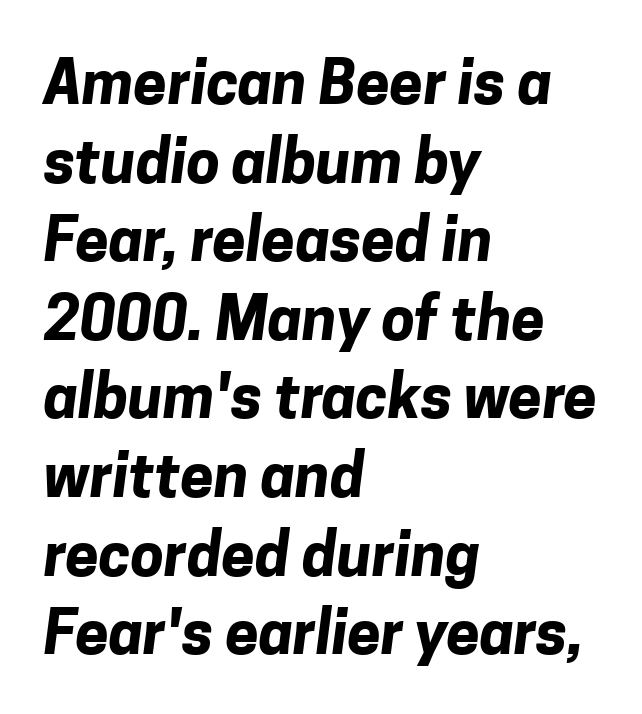
Q: Is the text bold? A: Yes.
Q: Is the typeface a serif or a sans-serif typeface? A: Sans-serif.
Q: Is the text underlined? A: No.
Q: How is the paragraph aligned? A: Left-aligned.
Q: Is the spacing between letters normal or unusually wide? A: Normal.
Q: Is the spacing between lines tight, normal or loose? A: Normal.
Q: Width (condensed, normal, or wide)? A: Normal.
Q: Stroke contrast? A: Low.
Q: x-height? A: Medium.
Q: Monospaced? A: No.
